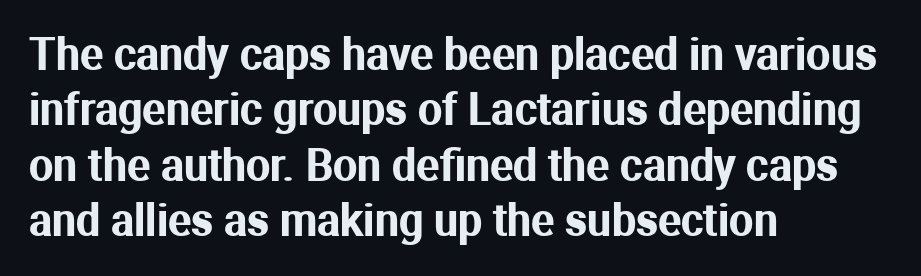
The letters stand straight up with perfectly vertical stems. This sample is left-justified, so line endings fall wherever the words run out. A typesetter would label this face a sans. These lines are rendered in a variable-pitch font. A typesetter would call this zero additional tracking. Descender tails drop into unmarked territory.
